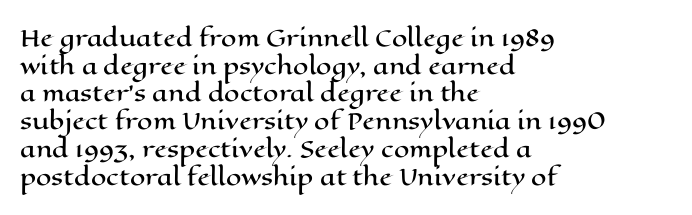
The image shows 22 px text type, upright; set left-aligned, normal line spacing (1.26x), normal letter spacing, not underlined.
